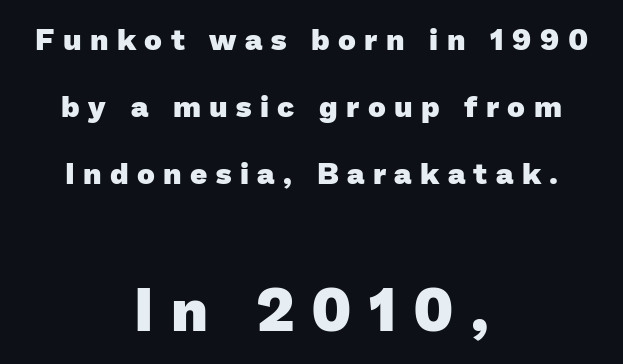
{"serif": "no", "bold": "yes", "weight": "heavy", "width": "normal", "stroke_contrast": "low", "x_height": "medium", "monospaced": "no", "underline": "no", "align": "center", "line_spacing": "loose", "line_spacing_ratio": 2.24, "letter_spacing": "wide", "letter_spacing_em": 0.28, "larger_block": "second", "size_ratio": 2.0, "glyph_px": 60}
